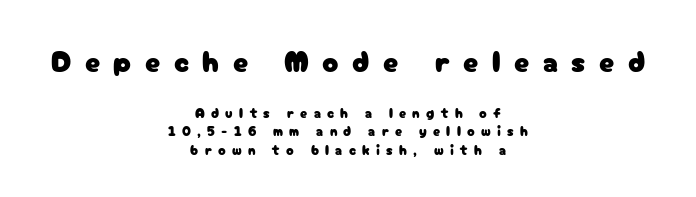
Vertical spacing — default. Characters remain perfectly vertical along every line. Glance below the letters and you will spot only blank space. Which margin do the lines hug? Neither — every line sits in the middle. Tracking value appears strongly positive — letters spread wide.
